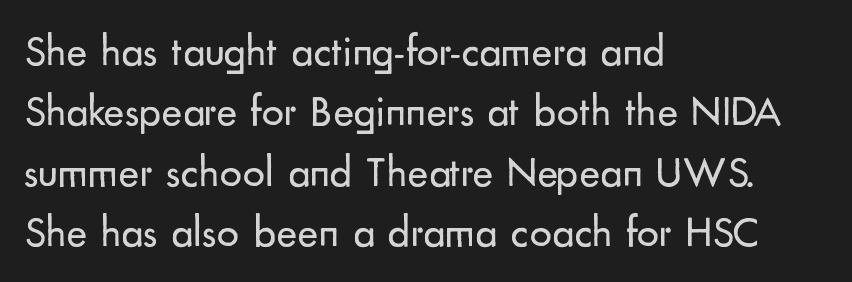
Q: Is the text bold? A: No.
Q: Is the text italic (slanted)? A: No, it is upright.
Q: Is the typeface a serif or a sans-serif typeface? A: Sans-serif.
Q: Is the text underlined? A: No.
Q: How is the paragraph aligned? A: Left-aligned.
Q: Is the spacing between letters normal or unusually wide? A: Normal.
Q: Is the spacing between lines tight, normal or loose? A: Normal.
Q: Width (condensed, normal, or wide)? A: Normal.
Q: Stroke contrast? A: Low.
Q: x-height? A: Small.
Q: Monospaced? A: No.
